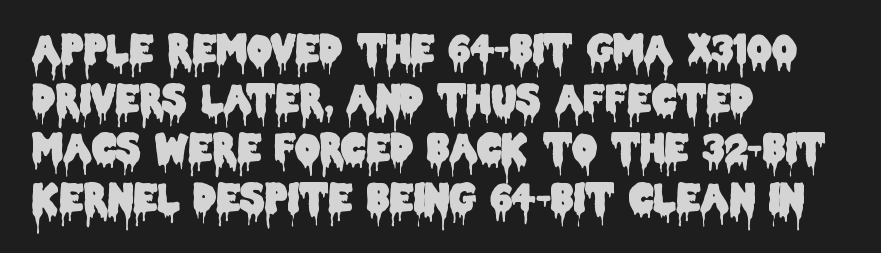
The image shows 39 px condensed sans-serif type, upright; set left-aligned, normal line spacing (1.27x), normal letter spacing, not underlined; low stroke contrast and a large x-height.
